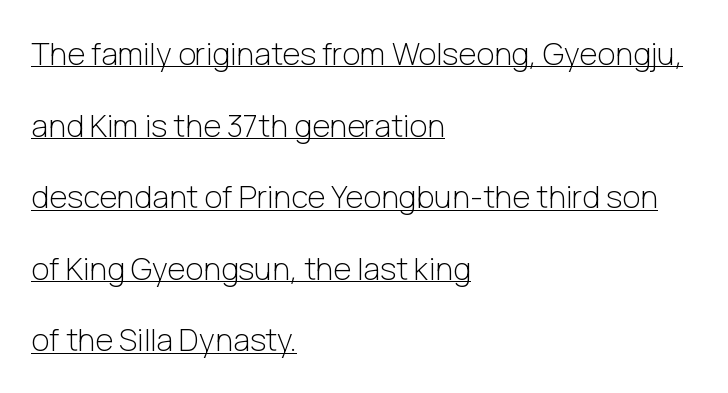
The image shows 31 px light sans-serif type, upright; set left-aligned, loose line spacing (2.31x), normal letter spacing, underlined; low stroke contrast and a medium x-height.
